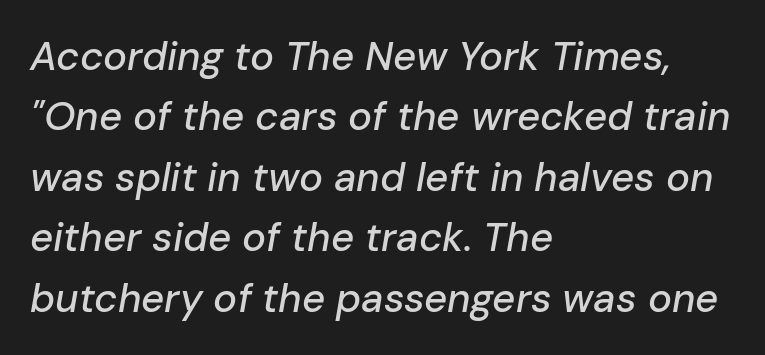
{"italic": "yes", "lean": "right", "slant_degrees": 10, "width": "normal", "stroke_contrast": "low", "x_height": "medium", "monospaced": "no", "underline": "no", "align": "left", "line_spacing": "normal", "line_spacing_ratio": 1.51, "letter_spacing": "normal", "letter_spacing_em": 0.0, "glyph_px": 40}
